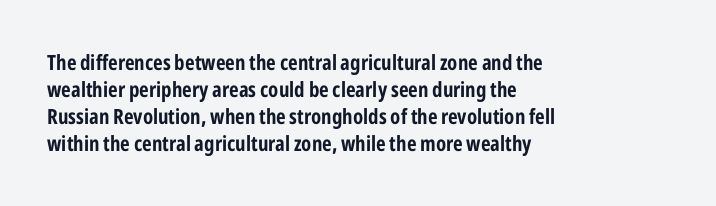
The image shows 21 px bold type, upright; set left-aligned, normal line spacing (1.29x), normal letter spacing, not underlined.
